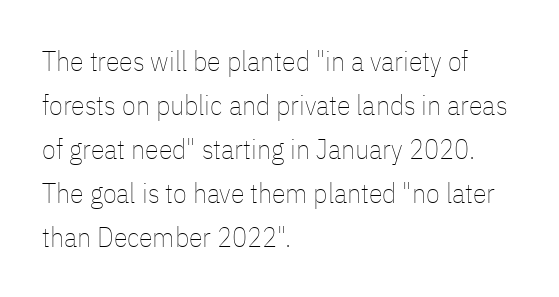
Q: Is the text bold? A: No.
Q: Is the text italic (slanted)? A: No, it is upright.
Q: Is the text underlined? A: No.
Q: How is the paragraph aligned? A: Left-aligned.
Q: Is the spacing between letters normal or unusually wide? A: Normal.
Q: Is the spacing between lines tight, normal or loose? A: Normal.
Q: Width (condensed, normal, or wide)? A: Condensed.
Q: Stroke contrast? A: Low.
Q: x-height? A: Medium.
Q: Monospaced? A: No.
